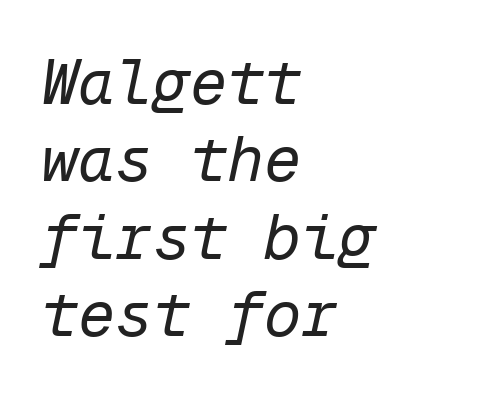
{"italic": "yes", "lean": "right", "slant_degrees": 12, "bold": "no", "weight": "regular", "width": "normal", "stroke_contrast": "low", "x_height": "medium", "monospaced": "yes", "underline": "no", "align": "left", "line_spacing": "normal", "line_spacing_ratio": 1.25, "letter_spacing": "normal", "letter_spacing_em": 0.0, "glyph_px": 62}
